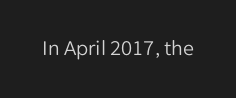
The space directly below the letters is spotless. Quick note: not italic, upright. The line texture is even and compact thanks to regular tracking. These glyphs show unthickened strokes, regular width or finer.
